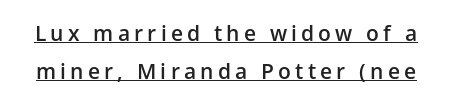
The image shows 21 px text type, upright; set line spacing 1.79x, unusually wide letter spacing (+0.2 em), underlined.
